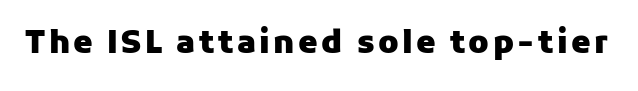
Rule under the text: the space is simply empty. Unlike italic type, these characters show no tilt at all. Strokes here are thick enough to call this a true bold. Do the characters align in a grid? No, the font is proportional.
